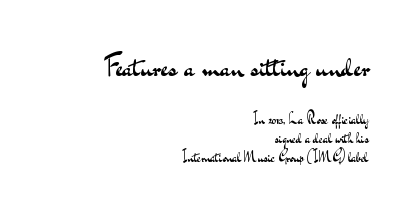
{"serif": "no", "bold": "no", "weight": "regular", "width": "wide", "stroke_contrast": "medium", "x_height": "small", "monospaced": "no", "underline": "no", "align": "right", "line_spacing": "normal", "line_spacing_ratio": 1.37, "letter_spacing": "normal", "letter_spacing_em": 0.0, "larger_block": "first", "size_ratio": 2.07, "glyph_px": 29}
